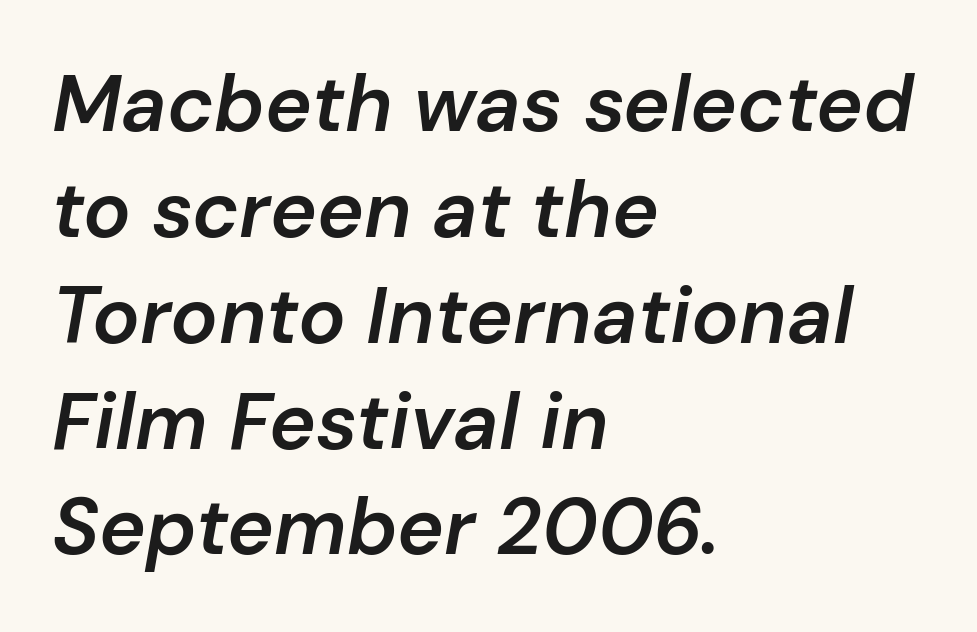
The image shows 79 px semibold type, italic (leaning right); set left-aligned, normal line spacing (1.34x), normal letter spacing, not underlined; low stroke contrast and a medium x-height.
